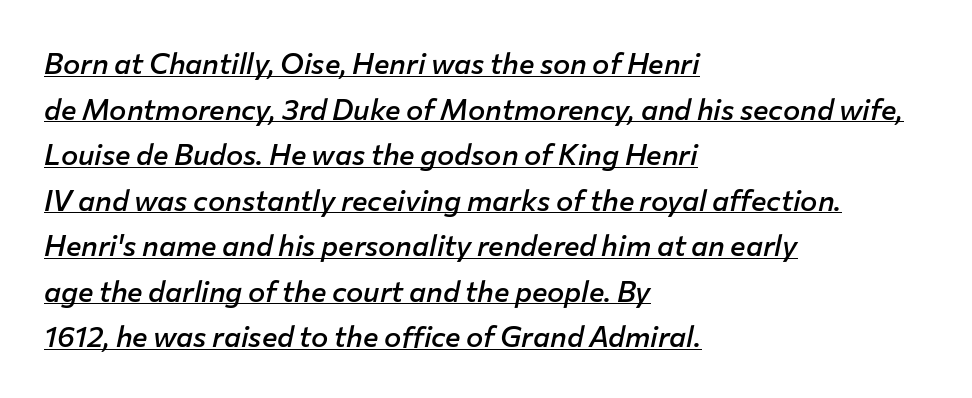
Q: Is the text bold? A: Semi-bold.
Q: Is the text italic (slanted)? A: Yes, it leans right by about 12 degrees.
Q: Is the text underlined? A: Yes.
Q: How is the paragraph aligned? A: Left-aligned.
Q: Is the spacing between letters normal or unusually wide? A: Normal.
Q: Is the spacing between lines tight, normal or loose? A: Normal.
Q: Width (condensed, normal, or wide)? A: Normal.
Q: Stroke contrast? A: Low.
Q: x-height? A: Medium.
Q: Monospaced? A: No.
